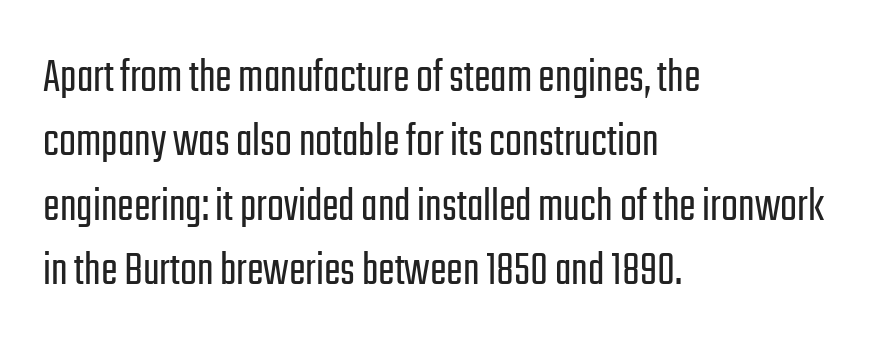
The image shows 50 px light, condensed sans-serif type, upright; set left-aligned, normal line spacing (1.29x), normal letter spacing, not underlined; low stroke contrast and a medium x-height.
